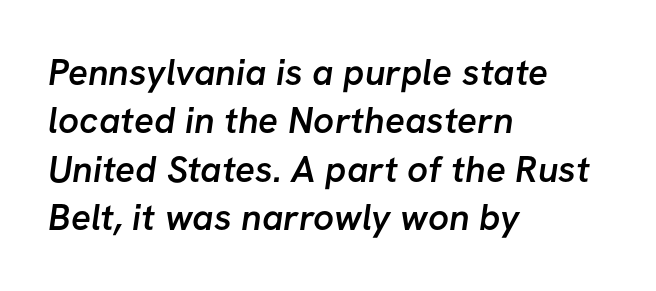
The image shows 37 px semibold sans-serif type; set left-aligned, normal line spacing (1.31x), normal letter spacing, not underlined; low stroke contrast and a medium x-height.
